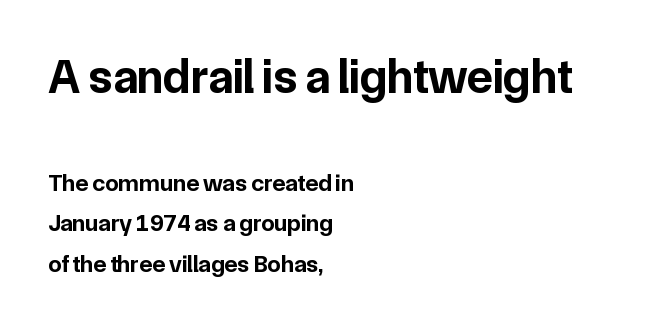
Observe the ordinary spacing: letters are neighbours, not strangers. Does the bottom block carry the larger type? No, the top block does. The glyphs in this specimen are sans serif. Emphasis by weight is at full strength: bold.
